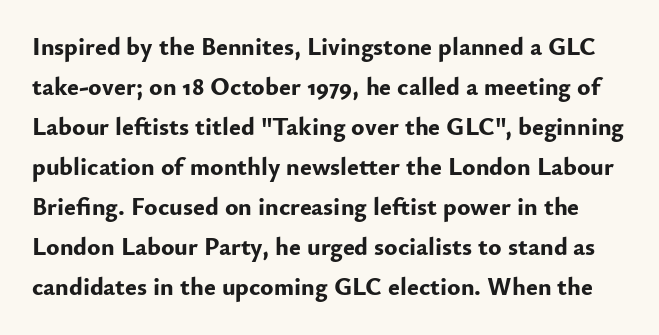
{"italic": "no", "bold": "yes", "underline": "no", "line_spacing": "normal", "line_spacing_ratio": 1.6, "letter_spacing": "normal", "letter_spacing_em": 0.0, "glyph_px": 25}
